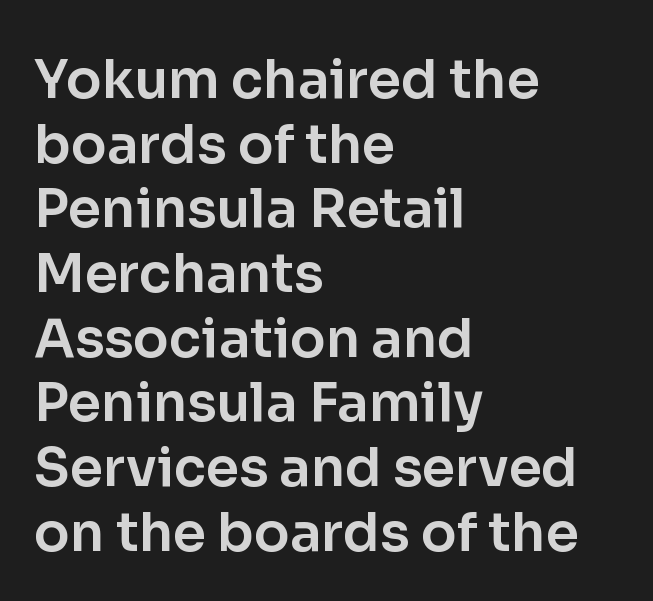
The image shows 53 px sans-serif type, upright; set left-aligned, line spacing 1.22x, normal letter spacing, not underlined; low stroke contrast and a medium x-height.
